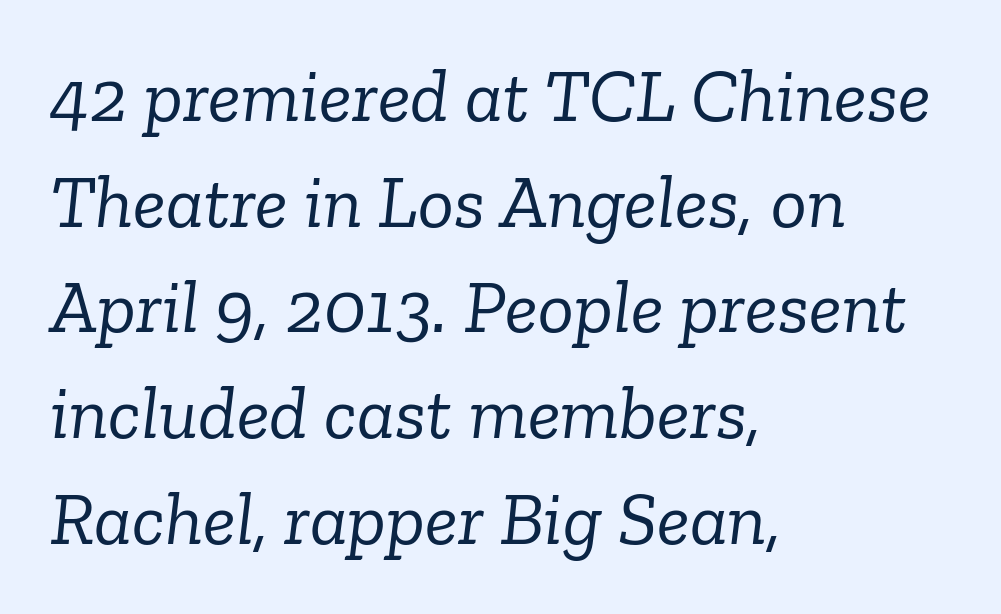
The image shows 75 px light serif type, italic (leaning right); set left-aligned, normal line spacing (1.41x), normal letter spacing, not underlined; low stroke contrast and a medium x-height.
